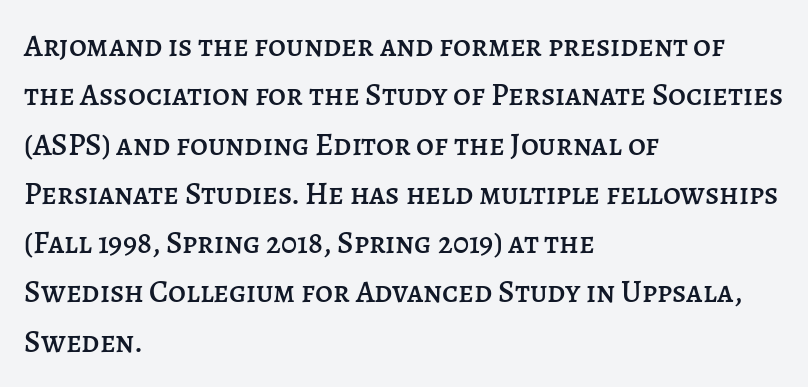
{"italic": "no", "width": "normal", "stroke_contrast": "low", "x_height": "large", "monospaced": "no", "underline": "no", "align": "left", "line_spacing": "normal", "line_spacing_ratio": 1.59, "letter_spacing": "normal", "letter_spacing_em": 0.0, "glyph_px": 31}
